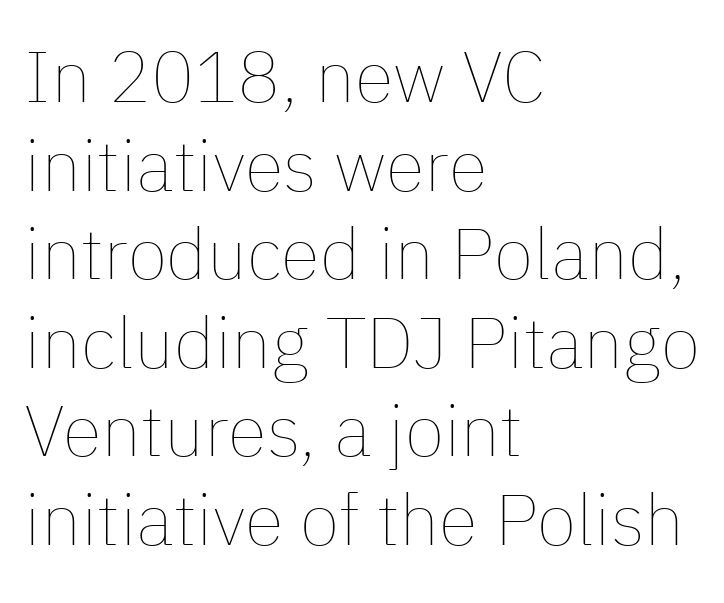
Letters rest on an invisible, unmarked baseline. Proportional: the letters do not fall into vertical columns. Observe the ordinary spacing: letters are neighbours, not strangers. Reading down the block, your eye returns to a fixed left position each line.
